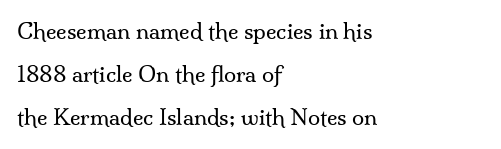
The image shows 22 px text type, upright; set left-aligned, loose line spacing (1.96x), normal letter spacing, not underlined.
